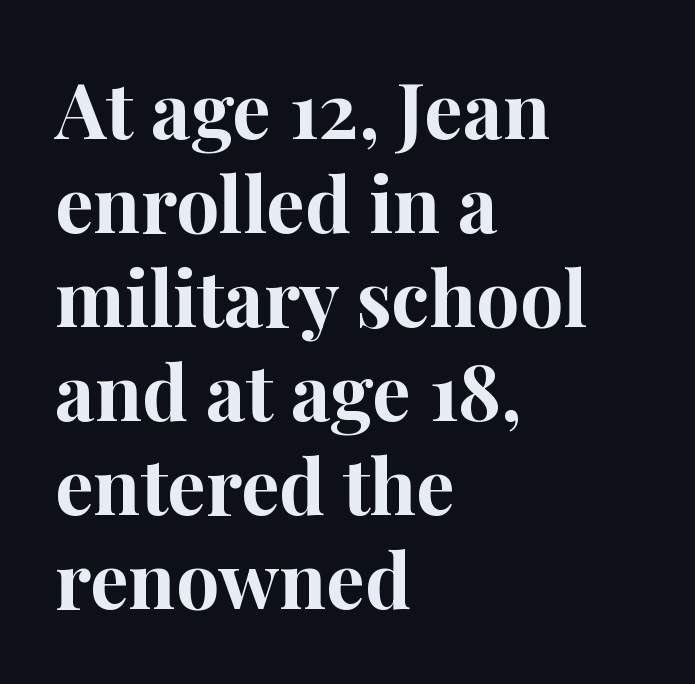
The image shows 77 px bold serif type, upright; set left-aligned, line spacing 1.22x, normal letter spacing, not underlined; high stroke contrast and a medium x-height.
